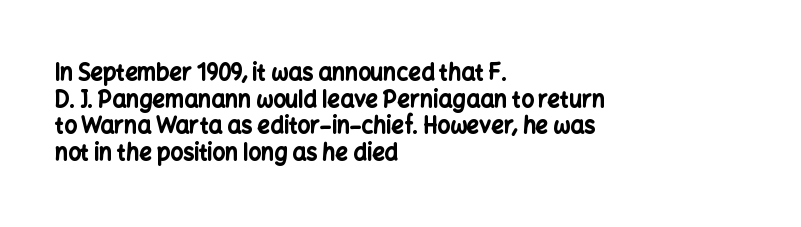
{"italic": "no", "bold": "yes", "underline": "no", "align": "left", "line_spacing_ratio": 1.21, "letter_spacing": "normal", "letter_spacing_em": 0.0, "glyph_px": 22}
